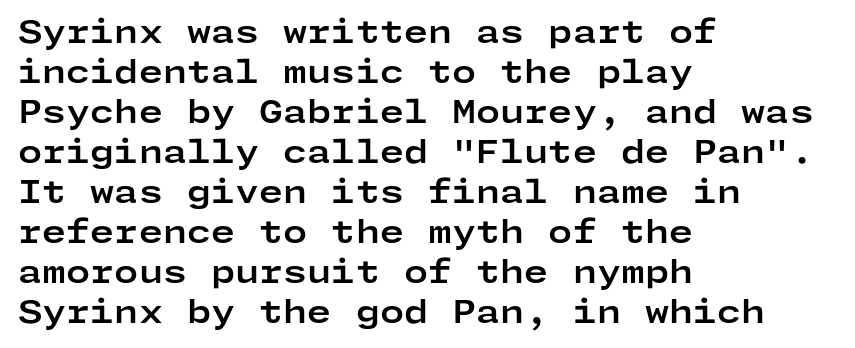
{"serif": "no", "italic": "no", "bold": "yes", "weight": "bold", "width": "wide", "stroke_contrast": "low", "x_height": "medium", "underline": "no", "align": "left", "line_spacing": "normal", "line_spacing_ratio": 1.29, "letter_spacing": "normal", "letter_spacing_em": 0.0, "glyph_px": 31}
